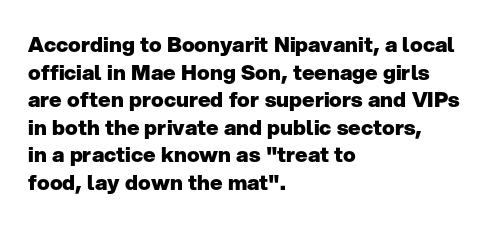
Normally led — the rows are evenly, conventionally spaced. Caption: standard tracking, unaltered. Check the space under the baseline: it is left empty. This sample is left-justified, so line endings fall wherever the words run out. These lines were composed using upright roman letters.
